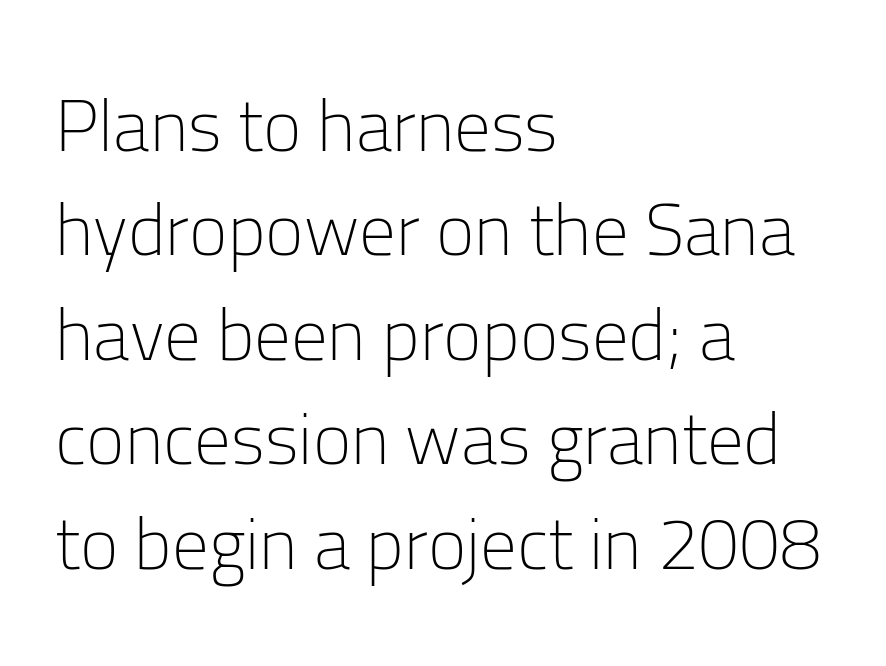
Q: Is the text bold? A: No.
Q: Is the text italic (slanted)? A: No, it is upright.
Q: Is the typeface a serif or a sans-serif typeface? A: Sans-serif.
Q: Is the text underlined? A: No.
Q: How is the paragraph aligned? A: Left-aligned.
Q: Is the spacing between letters normal or unusually wide? A: Normal.
Q: Is the spacing between lines tight, normal or loose? A: Normal.
Q: Width (condensed, normal, or wide)? A: Normal.
Q: Stroke contrast? A: Low.
Q: x-height? A: Medium.
Q: Monospaced? A: No.
